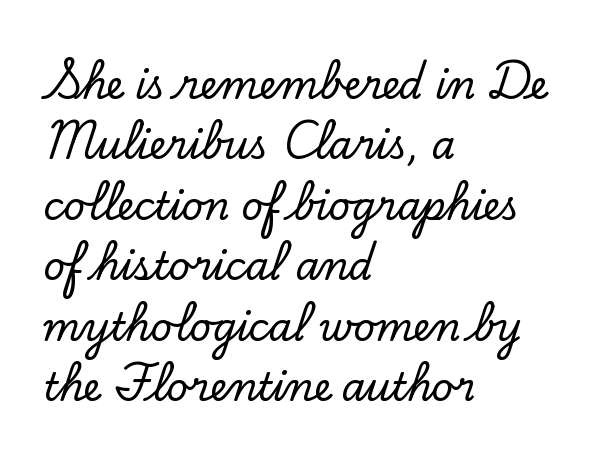
The space between consecutive lines is moderate. The passage is arranged the way most books set body copy — flush left. I'd call this a serif setting — the letters wear small feet.
